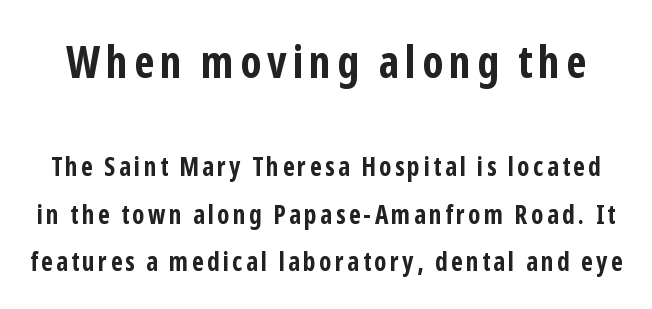
Top chunk: large. Bottom chunk: small. The rendering shows plain stroke endings on the letterforms — a sans-serif design. How heavy is the stroke? Heavy — this is a bold. The typography opts for an upright posture over an oblique one.
